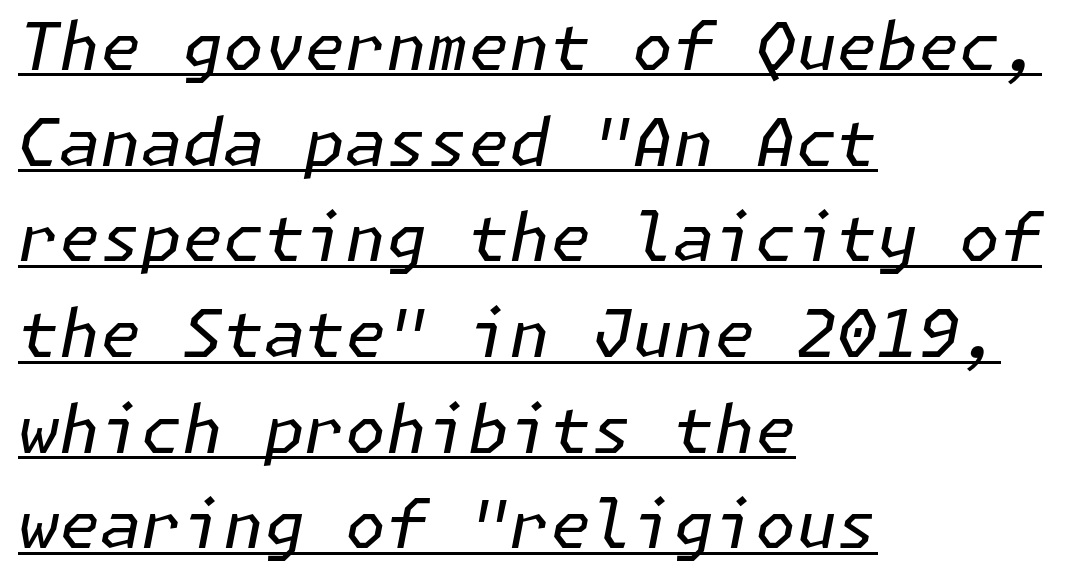
The image shows 66 px regular-weight type, italic (leaning right); set left-aligned, normal line spacing (1.45x), normal letter spacing, underlined; low stroke contrast and a medium x-height.
